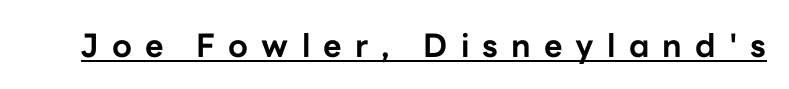
{"serif": "no", "italic": "no", "bold": "yes", "weight": "bold", "width": "normal", "stroke_contrast": "low", "x_height": "medium", "monospaced": "no", "underline": "yes", "letter_spacing": "wide", "letter_spacing_em": 0.41, "glyph_px": 32}
